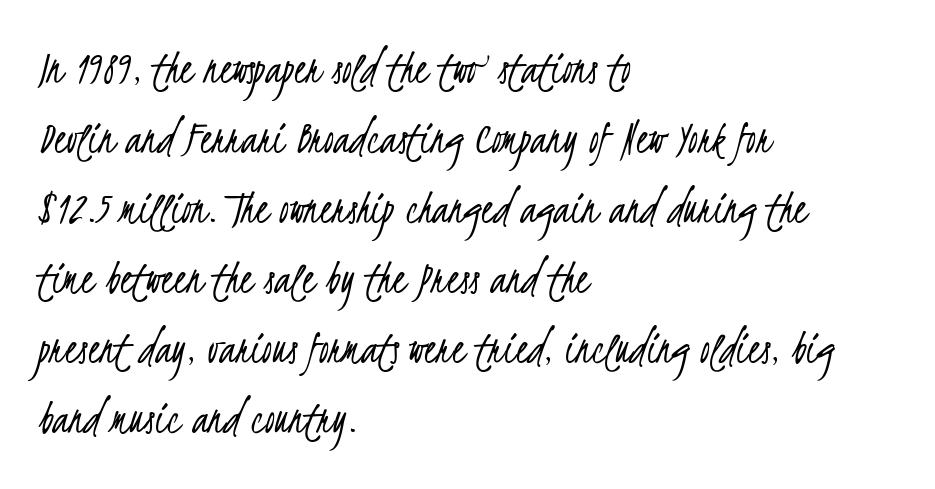
{"serif": "no", "bold": "no", "weight": "light", "width": "condensed", "stroke_contrast": "low", "x_height": "small", "monospaced": "no", "underline": "no", "align": "left", "line_spacing": "normal", "line_spacing_ratio": 1.43, "letter_spacing": "normal", "letter_spacing_em": 0.0, "glyph_px": 49}
